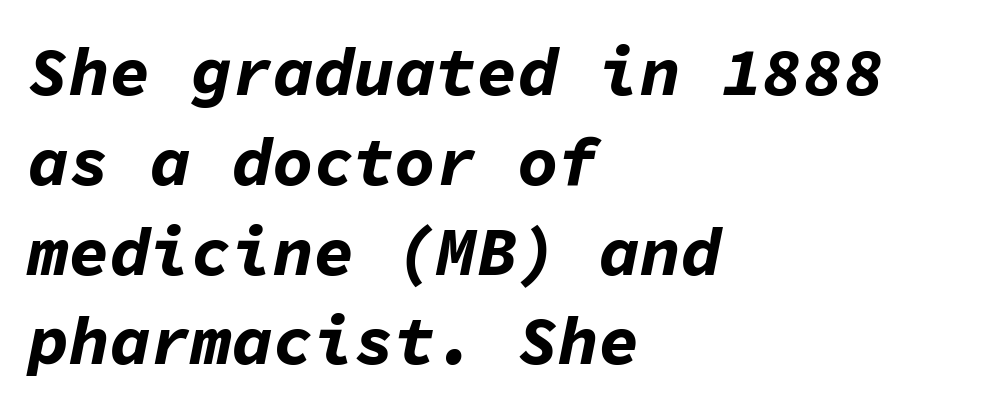
Q: Is the text bold? A: Yes.
Q: Is the text italic (slanted)? A: Yes, it leans right by about 11 degrees.
Q: Is the text underlined? A: No.
Q: How is the paragraph aligned? A: Left-aligned.
Q: Is the spacing between letters normal or unusually wide? A: Normal.
Q: Is the spacing between lines tight, normal or loose? A: Normal.
Q: Width (condensed, normal, or wide)? A: Normal.
Q: Stroke contrast? A: Low.
Q: x-height? A: Medium.
Q: Monospaced? A: Yes.
